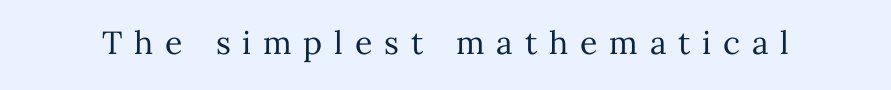
The image shows 32 px regular-weight type, upright; set unusually wide letter spacing (+0.37 em), not underlined; medium stroke contrast and a medium x-height.
